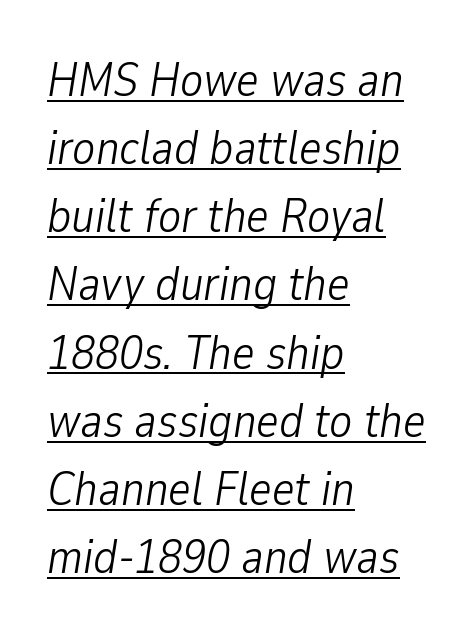
Q: Is the text bold? A: No.
Q: Is the text italic (slanted)? A: Yes, it leans right by about 9 degrees.
Q: Is the text underlined? A: Yes.
Q: How is the paragraph aligned? A: Left-aligned.
Q: Is the spacing between letters normal or unusually wide? A: Normal.
Q: Is the spacing between lines tight, normal or loose? A: Normal.
Q: Width (condensed, normal, or wide)? A: Condensed.
Q: Stroke contrast? A: Low.
Q: x-height? A: Medium.
Q: Monospaced? A: No.
